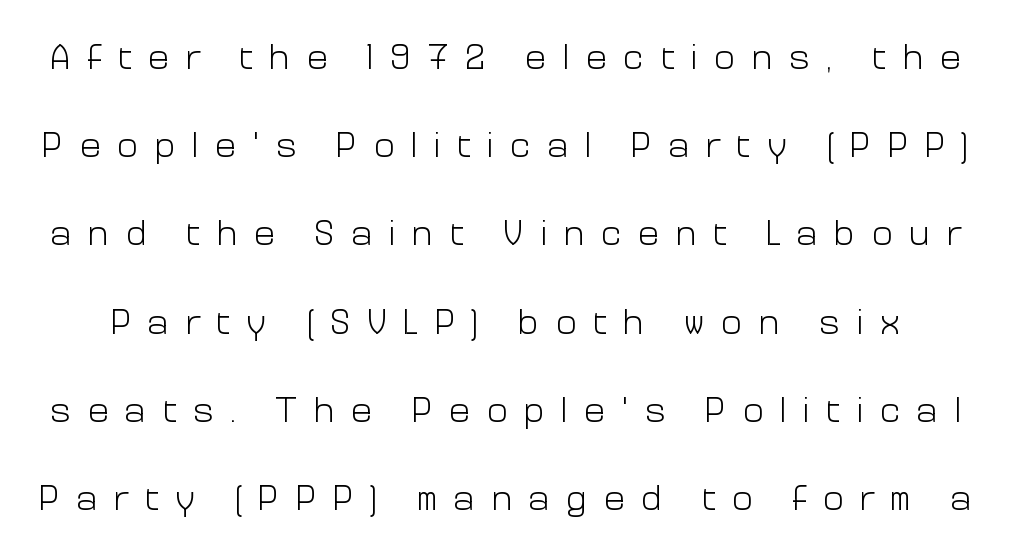
A great deal of white space separates one row of letters from the next. Is this a fixed-width face? No — the glyphs have proportional, varying widths. Tall strokes in this sample are plumb rather than angled. Plain, unruled lines of type. Words appear elongated and porous because spacing is wide.
